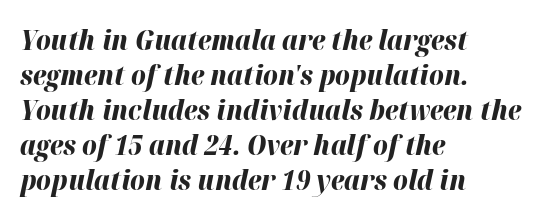
{"italic": "yes", "lean": "right", "slant_degrees": 12, "bold": "yes", "weight": "bold", "width": "normal", "stroke_contrast": "high", "x_height": "medium", "monospaced": "no", "underline": "no", "align": "left", "line_spacing": "normal", "line_spacing_ratio": 1.25, "letter_spacing": "normal", "letter_spacing_em": 0.0, "glyph_px": 28}
